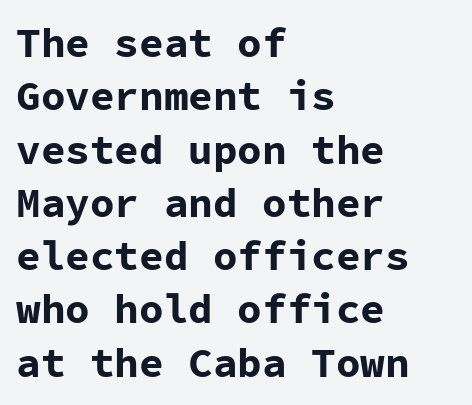
{"serif": "no", "italic": "no", "bold": "yes", "weight": "bold", "width": "normal", "stroke_contrast": "low", "x_height": "medium", "monospaced": "yes", "underline": "no", "align": "left", "line_spacing": "normal", "line_spacing_ratio": 1.3, "letter_spacing": "normal", "letter_spacing_em": 0.0, "glyph_px": 41}
